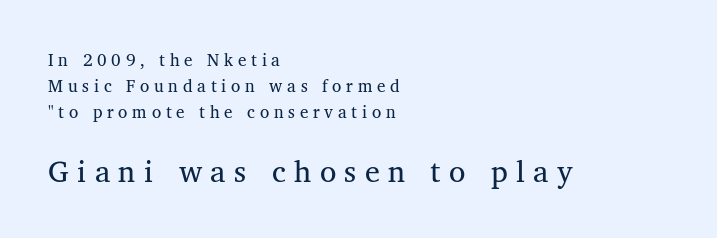
The image shows 30 px regular-weight serif type, upright; set left-aligned, normal line spacing (1.52x), unusually wide letter spacing (+0.28 em), not underlined; the second (bottom) block is 1.76x larger; medium stroke contrast and a medium x-height.
